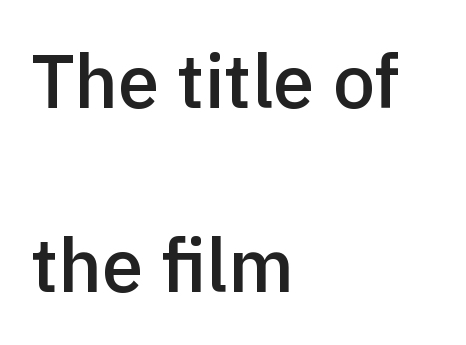
Q: Is the text bold? A: Semi-bold.
Q: Is the text italic (slanted)? A: No, it is upright.
Q: Is the typeface a serif or a sans-serif typeface? A: Sans-serif.
Q: Is the text underlined? A: No.
Q: How is the paragraph aligned? A: Left-aligned.
Q: Is the spacing between letters normal or unusually wide? A: Normal.
Q: Is the spacing between lines tight, normal or loose? A: Loose.
Q: Width (condensed, normal, or wide)? A: Normal.
Q: x-height? A: Medium.
Q: Monospaced? A: No.
